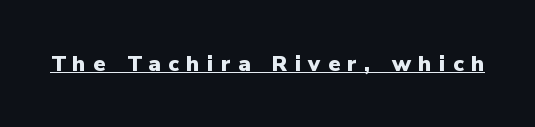
Q: Is the text bold? A: Yes.
Q: Is the text italic (slanted)? A: No, it is upright.
Q: Is the text underlined? A: Yes.
Q: Is the spacing between letters normal or unusually wide? A: Unusually wide.
